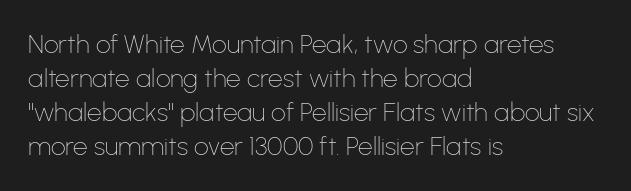
Descenders are the only things crossing below the line. All the whitespace from short lines collects on the right. Characters remain perfectly vertical along every line. The letters sit at their default tracking, neither squeezed nor spread.
